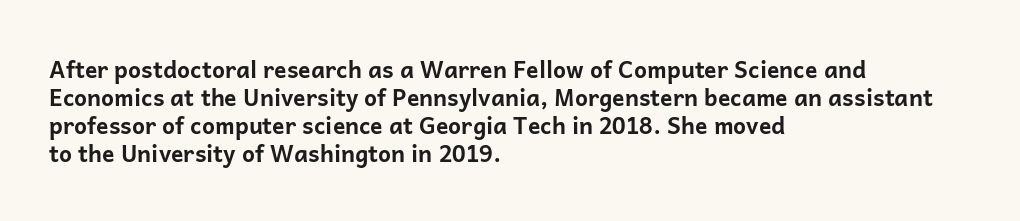
Look at the stroke-to-counter ratio: heavy, a bold. Ordinary non-slanted type is in use. The baseline area is clear. The setting favours the left margin, as ordinary paragraphs usually do. Look at the tracking — it's just the regular setting, nothing added.
